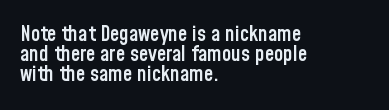
The image shows 21 px text type, upright; set left-aligned, tight line spacing (0.95x), normal letter spacing, not underlined.
